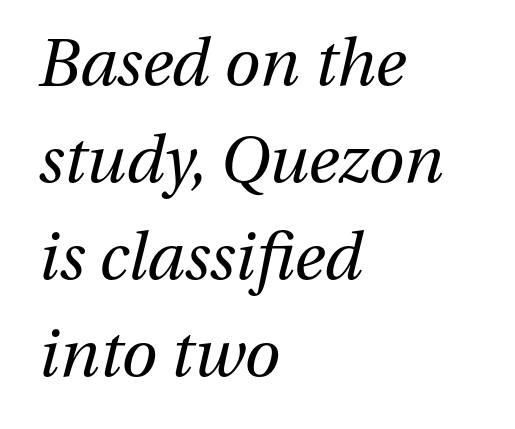
The image shows 65 px regular-weight type, italic (leaning right); set left-aligned, normal line spacing (1.49x), normal letter spacing, not underlined; medium stroke contrast and a medium x-height.
